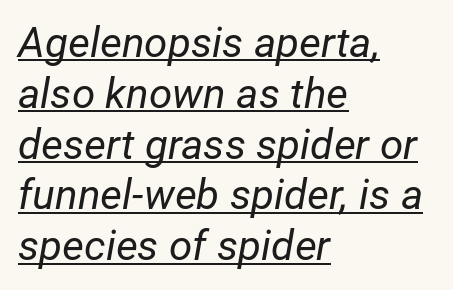
{"italic": "yes", "lean": "right", "slant_degrees": 12, "bold": "no", "weight": "regular", "width": "normal", "stroke_contrast": "low", "x_height": "medium", "monospaced": "no", "underline": "yes", "align": "left", "line_spacing_ratio": 1.21, "letter_spacing": "normal", "letter_spacing_em": 0.0, "glyph_px": 42}
